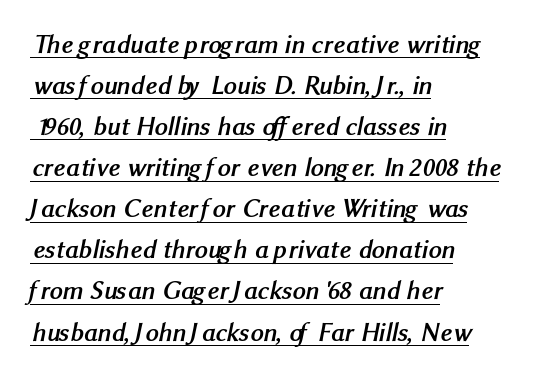
Casual observation: everything's shoved over to the left. Heft: maximum for text — a bold. Is there much room between lines? A standard amount, neither cramped nor airy. Underlining? Definitely there. The letters sit at their default tracking, neither squeezed nor spread.
